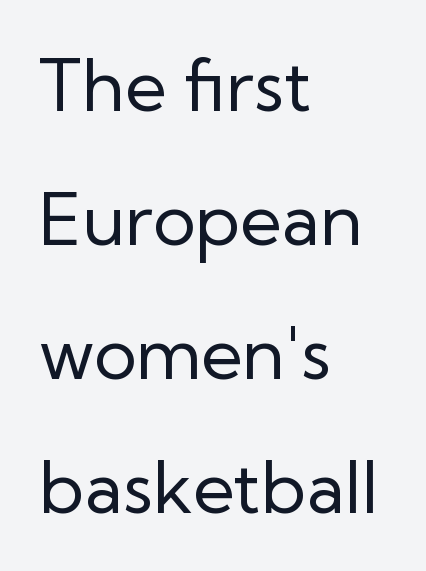
The image shows 72 px regular-weight sans-serif type, upright; set left-aligned, line spacing 1.86x, normal letter spacing, not underlined; low stroke contrast and a medium x-height.
